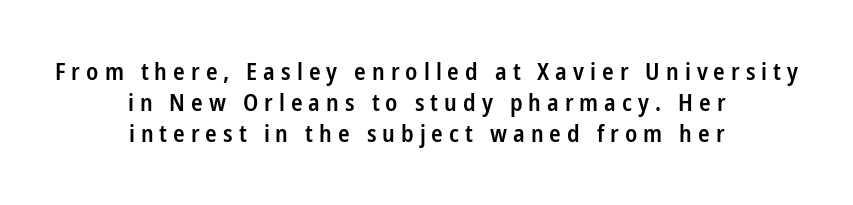
The image shows 24 px text type, upright; set centered, normal line spacing (1.3x), unusually wide letter spacing (+0.25 em), not underlined.
